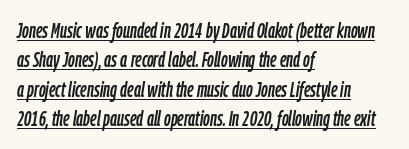
Q: Is the text italic (slanted)? A: Yes, it leans right by about 9 degrees.
Q: Is the text underlined? A: Yes.
Q: How is the paragraph aligned? A: Left-aligned.
Q: Is the spacing between letters normal or unusually wide? A: Normal.
Q: Is the spacing between lines tight, normal or loose? A: Normal.
